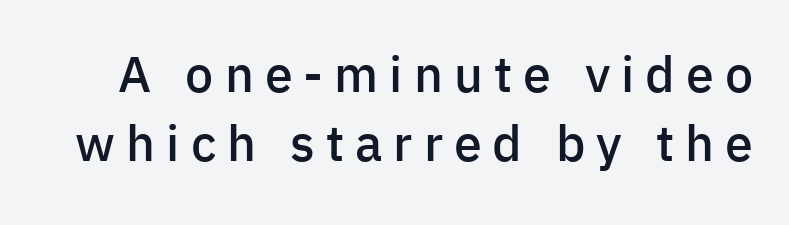
Examine the stroke ends and you'll find no serifs. The tracking reads as deliberately expanded to a designer's eye. The font's upright variant was chosen for this text. Spacing verdict: proportional, widths tailored to each character. Whoever set this chose a conventional vertical rhythm. Descender tails drop into unmarked territory.
